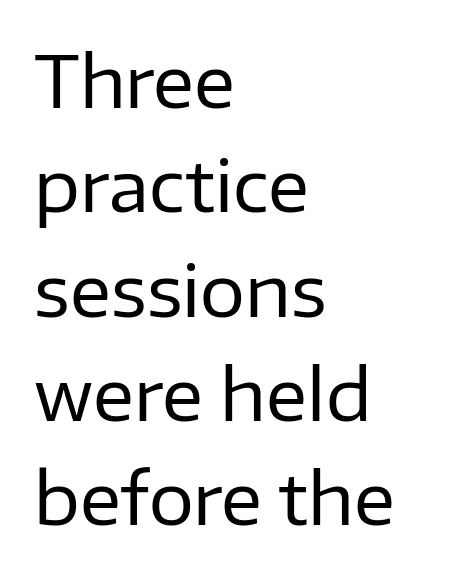
The typography opts for an upright posture over an oblique one. Note the varied advance widths — an 'i' is clearly narrower than an 'm'. In terms of leading, this rendering sits right in the middle. The area under the type is left untouched.
